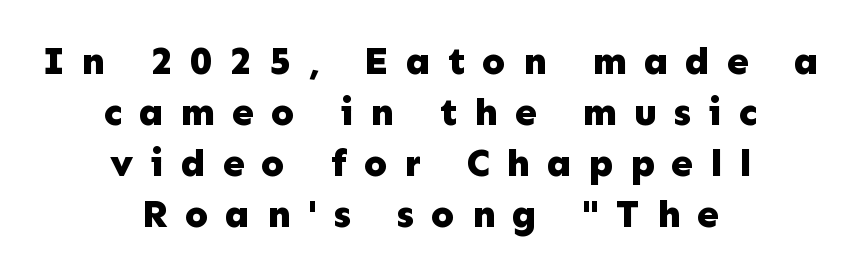
The image shows 39 px bold sans-serif type, upright; set centered, normal line spacing (1.31x), unusually wide letter spacing (+0.43 em), not underlined; low stroke contrast and a medium x-height.
